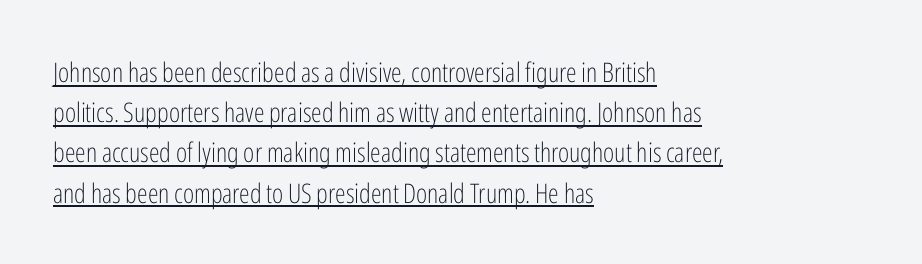
{"italic": "no", "bold": "no", "underline": "yes", "align": "left", "line_spacing": "normal", "line_spacing_ratio": 1.49, "letter_spacing": "normal", "letter_spacing_em": 0.0, "glyph_px": 27}
